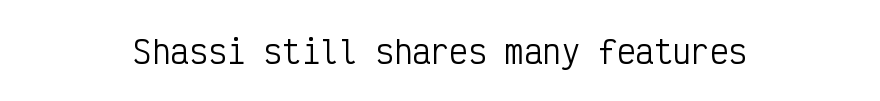
Q: Is the text bold? A: No.
Q: Is the text italic (slanted)? A: No, it is upright.
Q: Is the typeface a serif or a sans-serif typeface? A: Sans-serif.
Q: Is the text underlined? A: No.
Q: How is the paragraph aligned? A: Centered.
Q: Is the spacing between letters normal or unusually wide? A: Normal.
Q: Width (condensed, normal, or wide)? A: Condensed.
Q: Stroke contrast? A: Low.
Q: x-height? A: Medium.
Q: Monospaced? A: Yes.
